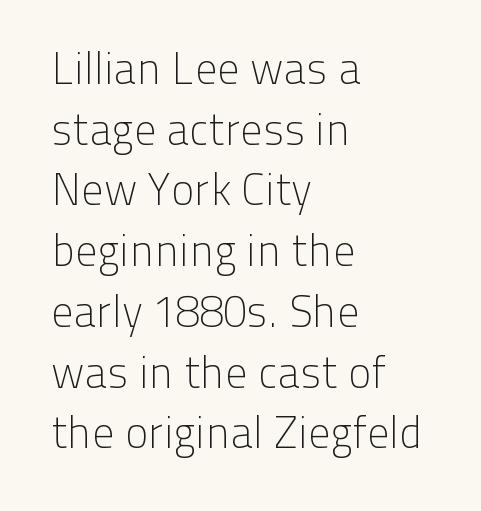
Horizontal alignment here is leftward, the default for most running prose. To sum up the face: it is a sans, with no serifs. The face looks like a standard text weight, possibly lighter. This rendering leaves character spacing at its baseline value. Character widths vary here, with narrow letters taking less room than wide ones.
